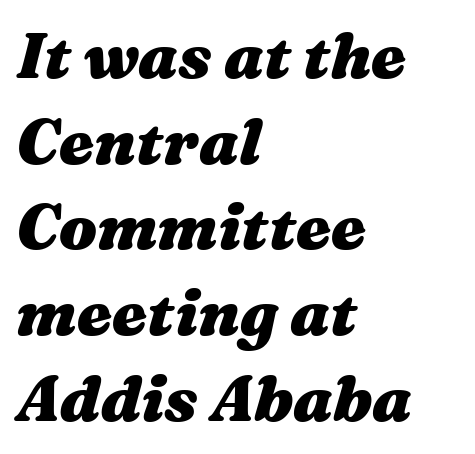
Standard letterfit; no display-style spreading of the glyphs. Every letter is thick-stroked: bold, no question. Character widths vary here, with narrow letters taking less room than wide ones. Designer's note — italics engaged. The passage is arranged the way most books set body copy — flush left.
